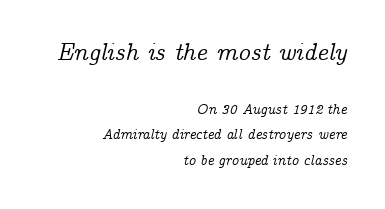
Typeset ragged left — the right edge is the straight one. It's the slanting kind of type. In terms of letterspacing, this is plain default setting. Quick note: underline off. The upper block of text is set noticeably larger than the block beneath it.
